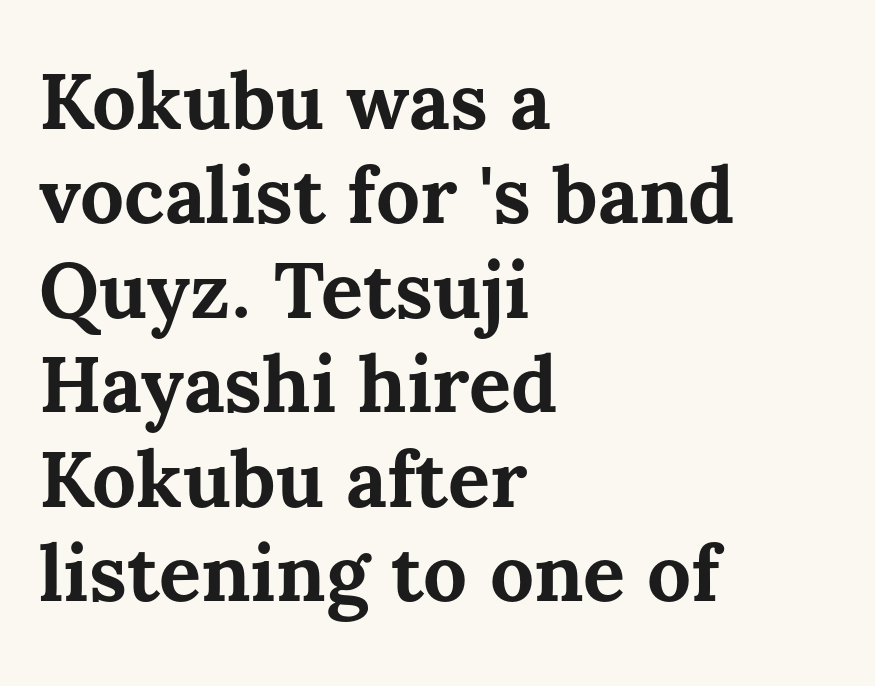
Q: Is the text bold? A: Yes.
Q: Is the text italic (slanted)? A: No, it is upright.
Q: Is the text underlined? A: No.
Q: How is the paragraph aligned? A: Left-aligned.
Q: Is the spacing between letters normal or unusually wide? A: Normal.
Q: Width (condensed, normal, or wide)? A: Normal.
Q: Stroke contrast? A: Medium.
Q: x-height? A: Medium.
Q: Monospaced? A: No.
